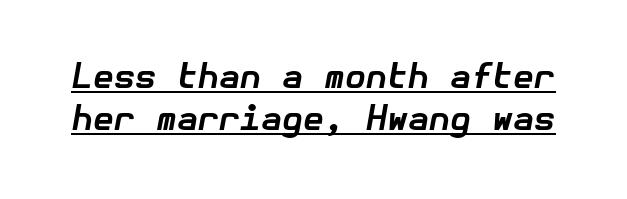
The image shows 34 px bold type, italic (leaning right); set line spacing 1.23x, normal letter spacing, underlined; low stroke contrast and a medium x-height.
